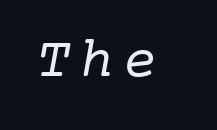
Is this a fixed-width face? Yes — each glyph sits in an identical cell. A bare baseline throughout the passage. What kind of face is this? One with serifs. Vertical stems look standard width or narrower in stroke.
